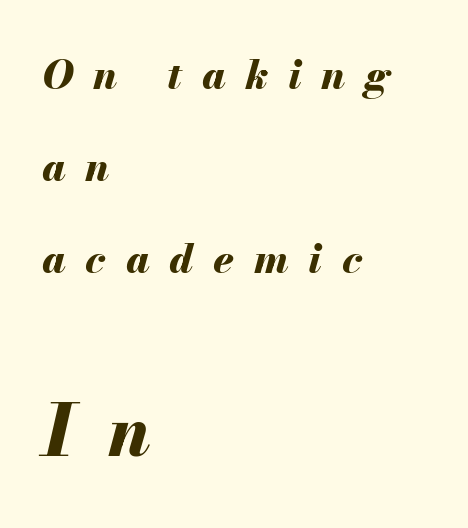
Summary of weight: heavy, a full bold. The passage shown begins with its smaller block and ends with its larger one. Clear beneath every line of the passage. This sample has the flowing, uneven cadence of proportional lettering.
